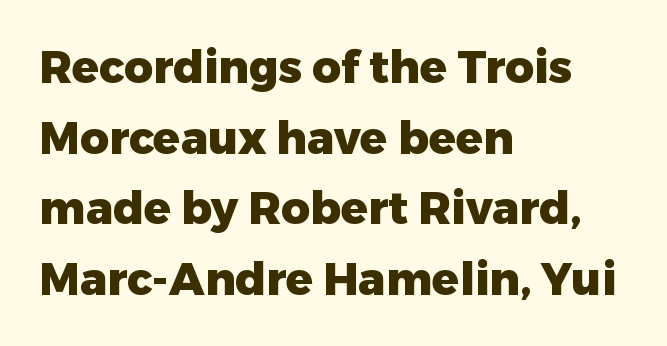
The image shows 45 px heavy sans-serif type, upright; set left-aligned, normal line spacing (1.57x), normal letter spacing, not underlined; low stroke contrast and a medium x-height.
